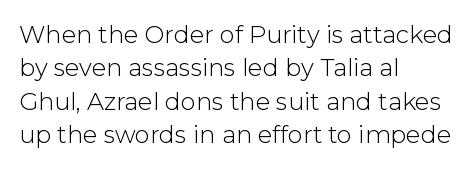
{"italic": "no", "bold": "no", "underline": "no", "align": "left", "line_spacing": "normal", "line_spacing_ratio": 1.39, "letter_spacing": "normal", "letter_spacing_em": 0.0, "glyph_px": 24}
